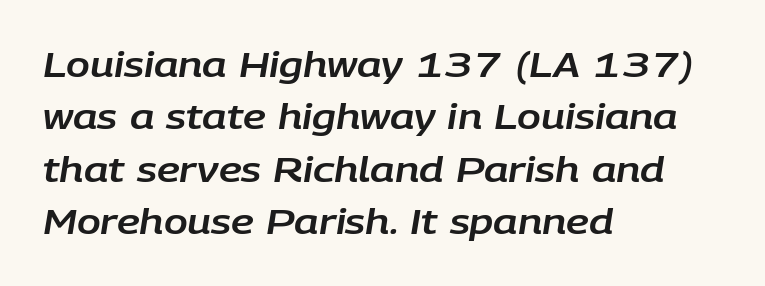
The image shows 35 px text type, italic (leaning right); set left-aligned, normal line spacing (1.5x), normal letter spacing, not underlined; low stroke contrast and a large x-height.
